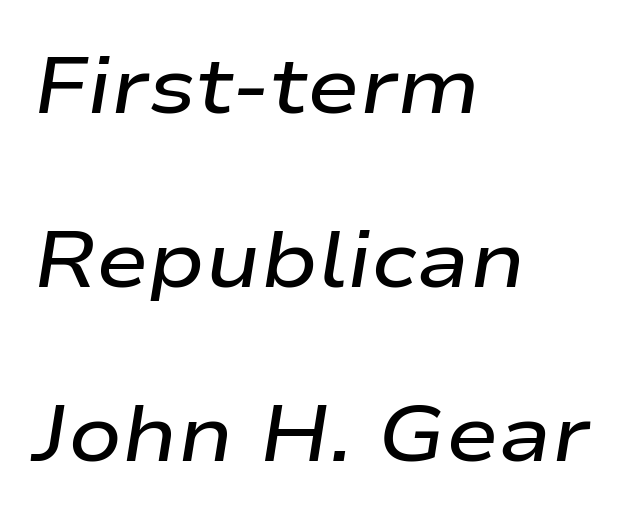
Q: Is the text bold? A: Semi-bold.
Q: Is the text italic (slanted)? A: Yes, it leans right by about 9 degrees.
Q: Is the text underlined? A: No.
Q: How is the paragraph aligned? A: Left-aligned.
Q: Is the spacing between letters normal or unusually wide? A: Normal.
Q: Is the spacing between lines tight, normal or loose? A: Loose.
Q: Width (condensed, normal, or wide)? A: Wide.
Q: Stroke contrast? A: Low.
Q: x-height? A: Medium.
Q: Monospaced? A: No.
